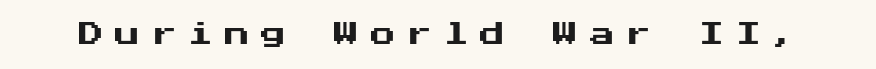
Q: Is the text italic (slanted)? A: No, it is upright.
Q: Is the text underlined? A: No.
Q: Is the spacing between letters normal or unusually wide? A: Unusually wide.
